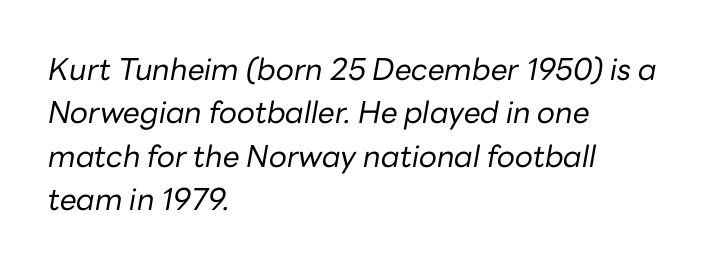
Q: Is the text bold? A: No.
Q: Is the text italic (slanted)? A: Yes, it leans right by about 10 degrees.
Q: Is the text underlined? A: No.
Q: How is the paragraph aligned? A: Left-aligned.
Q: Is the spacing between letters normal or unusually wide? A: Normal.
Q: Is the spacing between lines tight, normal or loose? A: Normal.
Q: Width (condensed, normal, or wide)? A: Normal.
Q: Stroke contrast? A: Low.
Q: x-height? A: Medium.
Q: Monospaced? A: No.
